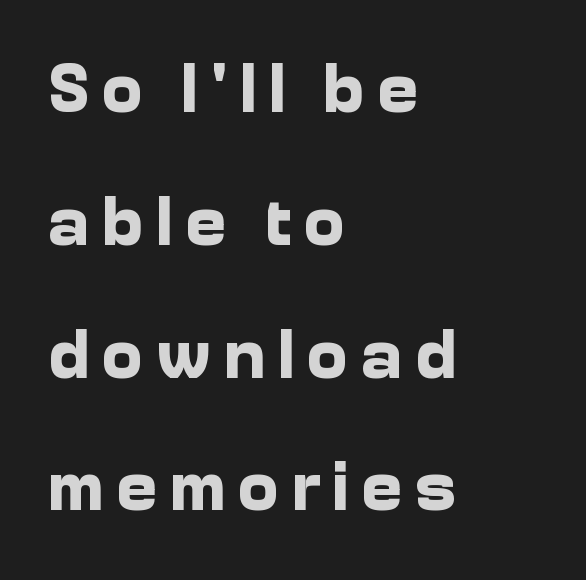
Italic? Not at all — the glyphs are vertical. Decoration check: the copy has no underline. The face used here is proportionally spaced, like ordinary book or web type. A dark, heavy texture on the line: the type is bold. Reading down the block, your eye returns to a fixed left position each line. Serifs: no, the terminals of the letterforms are clean.
